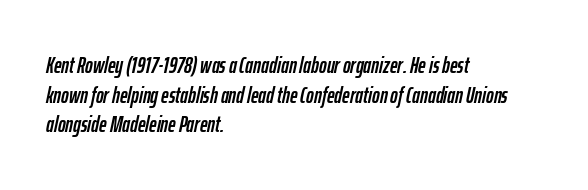
{"italic": "yes", "lean": "right", "slant_degrees": 12, "underline": "no", "align": "left", "line_spacing": "normal", "line_spacing_ratio": 1.29, "letter_spacing": "normal", "letter_spacing_em": 0.0, "glyph_px": 23}
